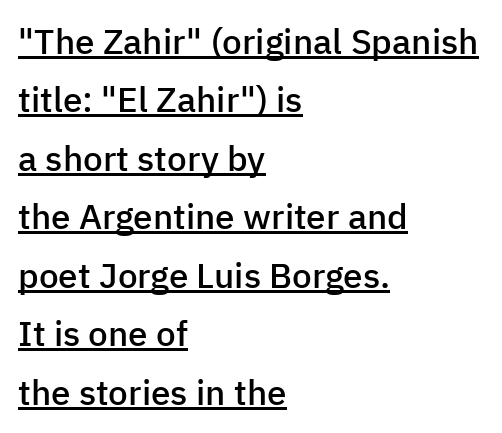
Does the weight exceed regular? Yes, but only to semibold. Grotesque or geometric, the face here clearly has no serifs. This rendering leaves character spacing at its baseline value. This sample keeps an unexceptional amount of space between lines.
